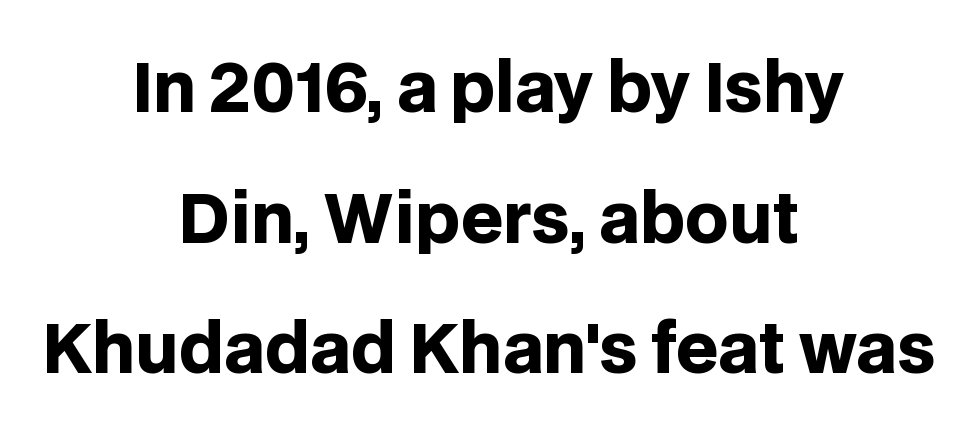
{"serif": "no", "italic": "no", "bold": "yes", "weight": "heavy", "width": "normal", "stroke_contrast": "low", "x_height": "large", "monospaced": "no", "underline": "no", "align": "center", "line_spacing": "loose", "line_spacing_ratio": 1.95, "letter_spacing": "normal", "letter_spacing_em": 0.0, "glyph_px": 67}
